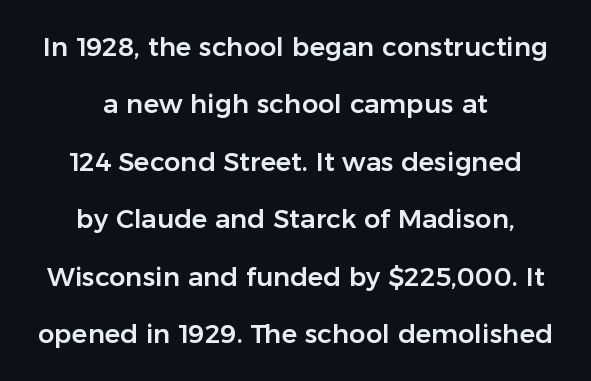
Q: Is the text italic (slanted)? A: No, it is upright.
Q: Is the text underlined? A: No.
Q: How is the paragraph aligned? A: Centered.
Q: Is the spacing between letters normal or unusually wide? A: Normal.
Q: Is the spacing between lines tight, normal or loose? A: Loose.
